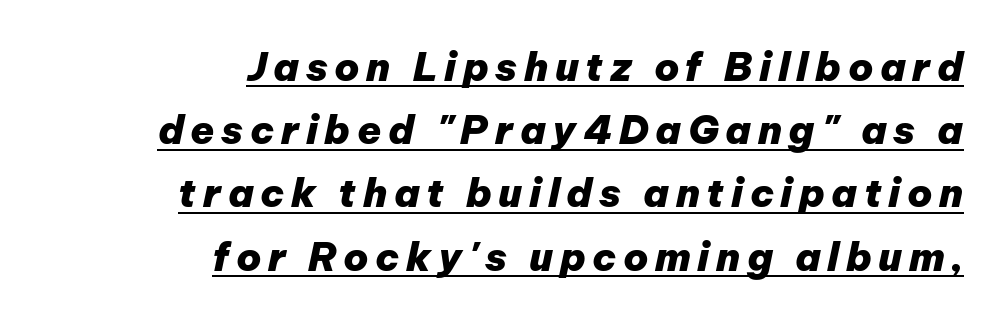
Q: Is the text bold? A: Yes.
Q: Is the text italic (slanted)? A: Yes, it leans right by about 12 degrees.
Q: Is the text underlined? A: Yes.
Q: How is the paragraph aligned? A: Right-aligned.
Q: Is the spacing between lines tight, normal or loose? A: Normal.
Q: Width (condensed, normal, or wide)? A: Normal.
Q: Stroke contrast? A: Low.
Q: x-height? A: Medium.
Q: Monospaced? A: No.
